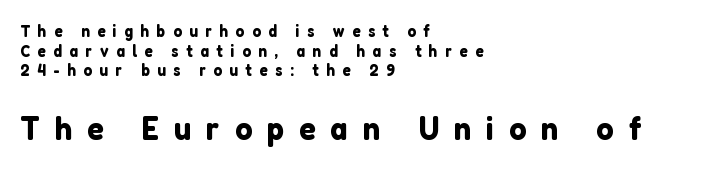
The image shows 34 px sans-serif type, upright; set left-aligned, tight line spacing (1.15x), unusually wide letter spacing (+0.44 em), not underlined; the second (bottom) block is 2.0x larger; low stroke contrast and a medium x-height.
